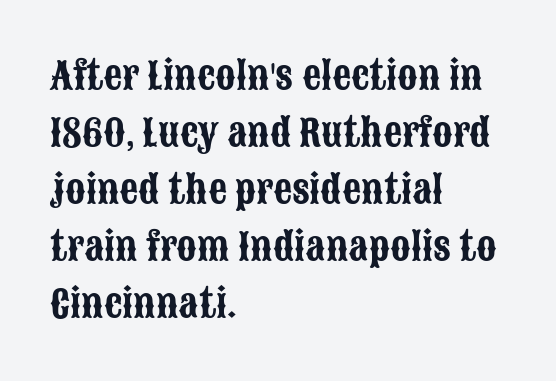
{"serif": "no", "italic": "no", "width": "condensed", "stroke_contrast": "low", "x_height": "large", "monospaced": "no", "underline": "no", "align": "left", "line_spacing": "normal", "line_spacing_ratio": 1.54, "letter_spacing": "normal", "letter_spacing_em": 0.0, "glyph_px": 37}
